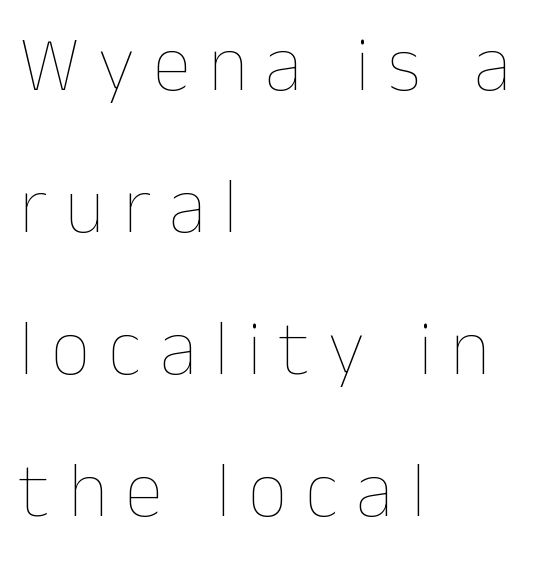
Q: Is the text bold? A: No.
Q: Is the text italic (slanted)? A: No, it is upright.
Q: Is the text underlined? A: No.
Q: How is the paragraph aligned? A: Left-aligned.
Q: Is the spacing between letters normal or unusually wide? A: Unusually wide.
Q: Width (condensed, normal, or wide)? A: Normal.
Q: Stroke contrast? A: Low.
Q: x-height? A: Medium.
Q: Monospaced? A: No.
